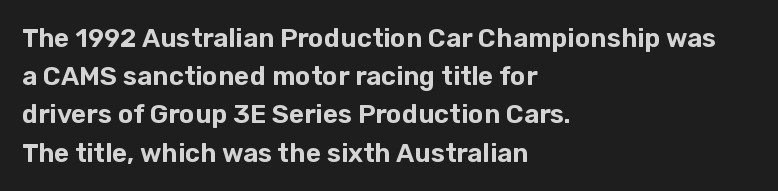
The image shows 26 px text type, upright; set left-aligned, normal line spacing (1.47x), normal letter spacing, not underlined.
